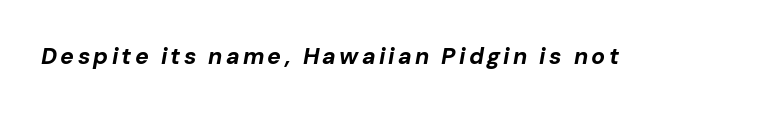
Looking at the ascenders, they clearly lean. The font is running at its bold setting. The foot of each line stays bare and open.
